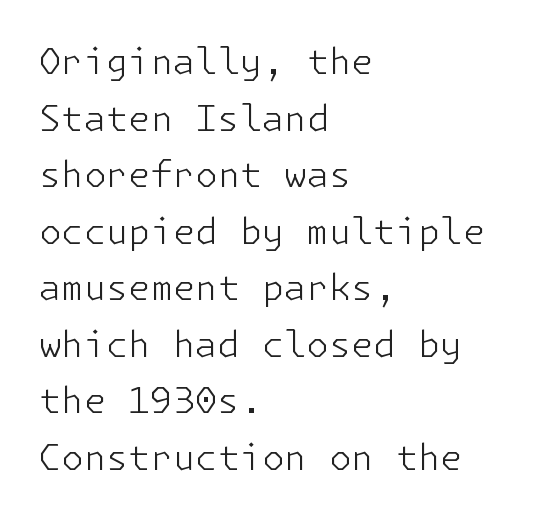
{"serif": "no", "italic": "no", "bold": "no", "weight": "light", "width": "normal", "stroke_contrast": "low", "x_height": "medium", "underline": "no", "align": "left", "line_spacing": "normal", "line_spacing_ratio": 1.57, "letter_spacing": "normal", "letter_spacing_em": 0.0, "glyph_px": 36}
